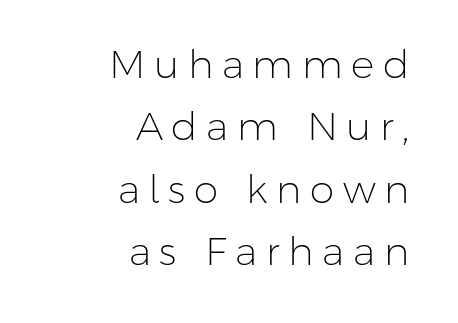
The image shows 39 px light sans-serif type, upright; set right-aligned, normal line spacing (1.6x), unusually wide letter spacing (+0.22 em), not underlined; low stroke contrast and a medium x-height.
